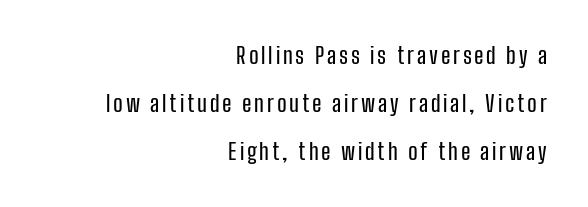
Q: Is the text italic (slanted)? A: No, it is upright.
Q: Is the text underlined? A: No.
Q: How is the paragraph aligned? A: Right-aligned.
Q: Is the spacing between lines tight, normal or loose? A: Loose.
